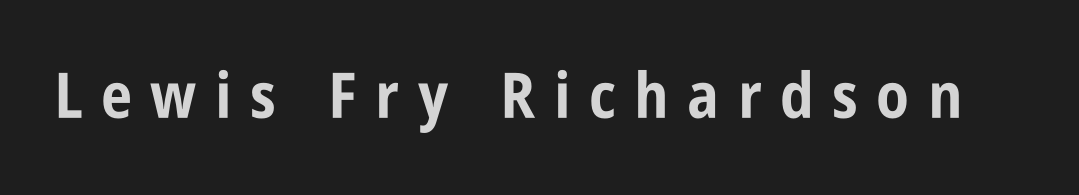
Q: Is the text bold? A: Yes.
Q: Is the text italic (slanted)? A: No, it is upright.
Q: Is the typeface a serif or a sans-serif typeface? A: Sans-serif.
Q: Is the text underlined? A: No.
Q: Is the spacing between letters normal or unusually wide? A: Unusually wide.
Q: Width (condensed, normal, or wide)? A: Condensed.
Q: Stroke contrast? A: Low.
Q: x-height? A: Large.
Q: Monospaced? A: No.
